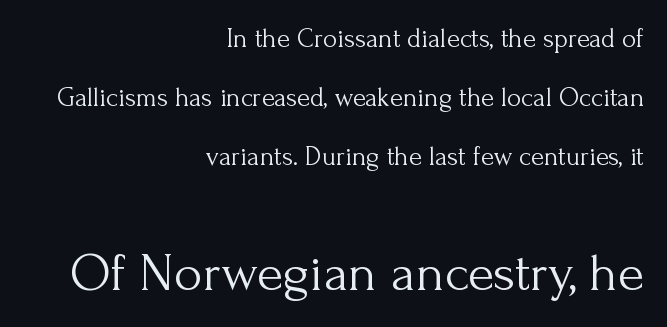
The image shows 54 px light serif type, upright; set right-aligned, loose line spacing (2.18x), normal letter spacing, not underlined; the second (bottom) block is 2.0x larger; medium stroke contrast and a small x-height.
